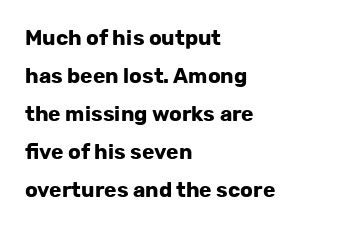
Q: Is the text bold? A: Yes.
Q: Is the text italic (slanted)? A: No, it is upright.
Q: Is the text underlined? A: No.
Q: How is the paragraph aligned? A: Left-aligned.
Q: Is the spacing between letters normal or unusually wide? A: Normal.
